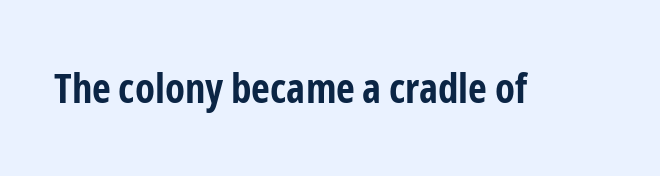
{"serif": "no", "italic": "no", "bold": "yes", "weight": "bold", "width": "condensed", "stroke_contrast": "low", "x_height": "medium", "monospaced": "no", "underline": "no", "letter_spacing": "normal", "letter_spacing_em": 0.0, "glyph_px": 41}
